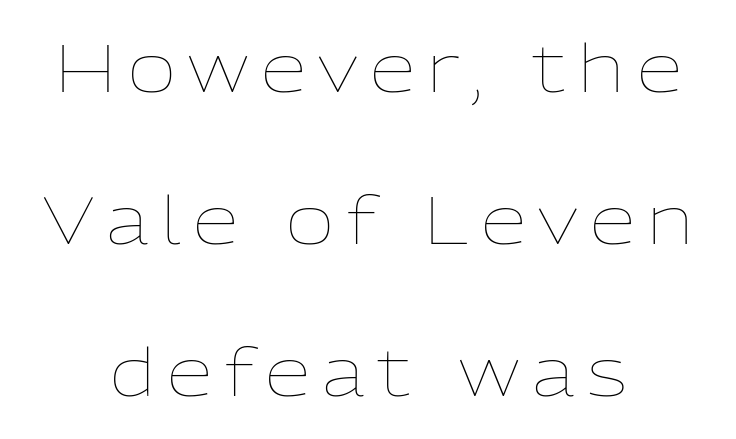
Q: Is the text bold? A: No.
Q: Is the text italic (slanted)? A: No, it is upright.
Q: Is the text underlined? A: No.
Q: How is the paragraph aligned? A: Centered.
Q: Is the spacing between lines tight, normal or loose? A: Loose.
Q: Width (condensed, normal, or wide)? A: Normal.
Q: Stroke contrast? A: Low.
Q: x-height? A: Medium.
Q: Monospaced? A: No.
